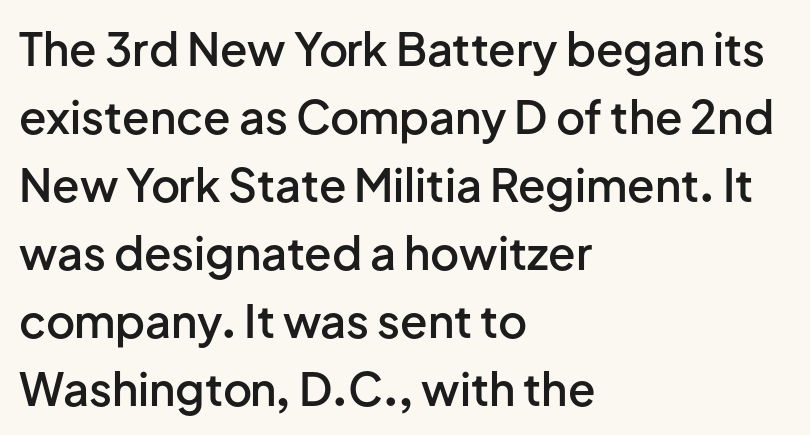
The image shows 45 px semibold sans-serif type, upright; set left-aligned, normal line spacing (1.51x), normal letter spacing, not underlined; low stroke contrast and a medium x-height.
